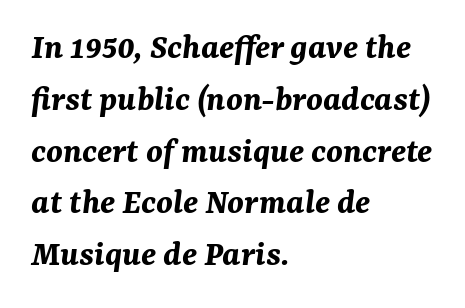
The passage shown leans; its letterforms are oblique. How are the letters spaced? Ordinarily, with no added tracking. The setting favours the left margin, as ordinary paragraphs usually do. I'd describe the lettering as bold — thick and assertive. These lines are rendered in a variable-pitch font.
